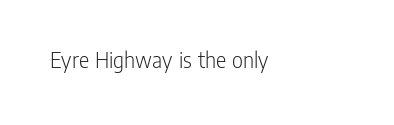
It's the straight-up-and-down kind of type. Heft: none added — not bold. Check under the words: just untouched page. The ragged edge is on the right, which tells us the setting is flush left.
